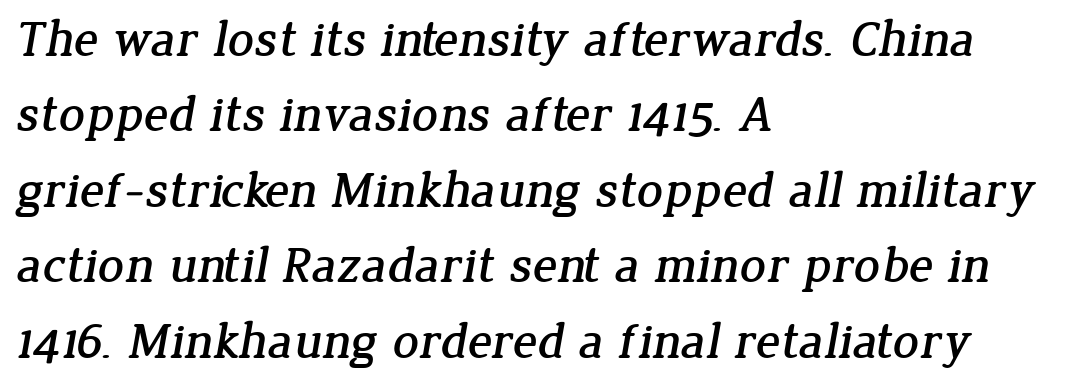
Q: Is the typeface a serif or a sans-serif typeface? A: Serif.
Q: Is the text underlined? A: No.
Q: How is the paragraph aligned? A: Left-aligned.
Q: Is the spacing between letters normal or unusually wide? A: Normal.
Q: Is the spacing between lines tight, normal or loose? A: Normal.
Q: Width (condensed, normal, or wide)? A: Normal.
Q: Stroke contrast? A: Low.
Q: x-height? A: Medium.
Q: Monospaced? A: No.
